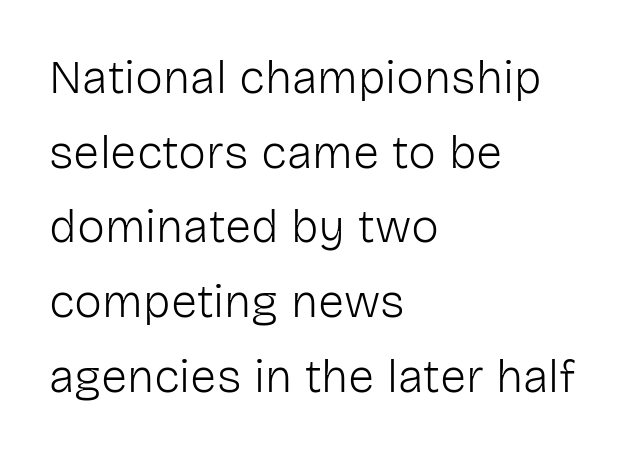
Q: Is the text bold? A: No.
Q: Is the text italic (slanted)? A: No, it is upright.
Q: Is the typeface a serif or a sans-serif typeface? A: Sans-serif.
Q: Is the text underlined? A: No.
Q: How is the paragraph aligned? A: Left-aligned.
Q: Is the spacing between letters normal or unusually wide? A: Normal.
Q: Is the spacing between lines tight, normal or loose? A: Normal.
Q: Width (condensed, normal, or wide)? A: Normal.
Q: Stroke contrast? A: Low.
Q: x-height? A: Medium.
Q: Monospaced? A: No.
